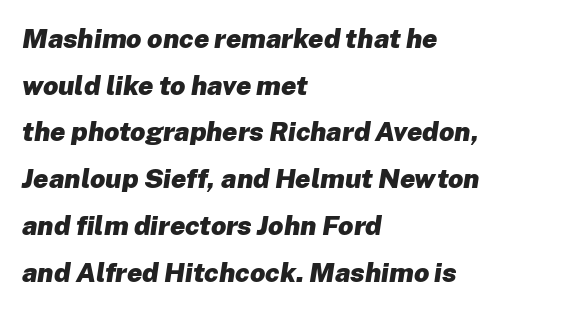
The image shows 27 px bold type, italic (leaning right); set left-aligned, line spacing 1.73x, normal letter spacing, not underlined.
